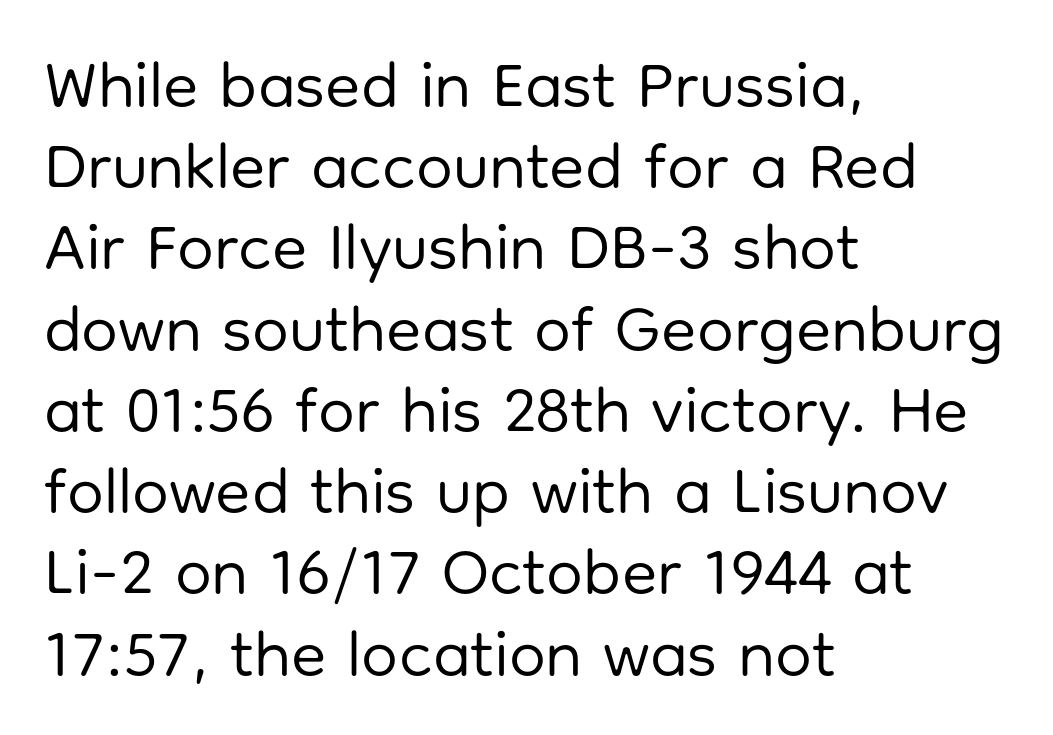
Q: Is the text bold? A: No.
Q: Is the text italic (slanted)? A: No, it is upright.
Q: Is the typeface a serif or a sans-serif typeface? A: Sans-serif.
Q: Is the text underlined? A: No.
Q: How is the paragraph aligned? A: Left-aligned.
Q: Is the spacing between letters normal or unusually wide? A: Normal.
Q: Is the spacing between lines tight, normal or loose? A: Normal.
Q: Width (condensed, normal, or wide)? A: Normal.
Q: Stroke contrast? A: Low.
Q: x-height? A: Medium.
Q: Monospaced? A: No.
